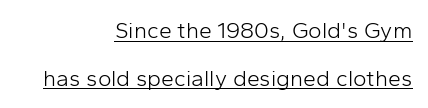
The image shows 23 px text type, upright; set right-aligned, loose line spacing (2.07x), normal letter spacing, underlined.
